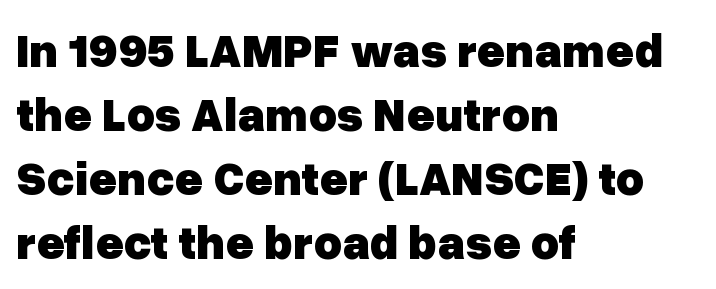
The horizontal fit of the characters is conventional and even. These lines are composed in type without serifs. Emphasis by weight is at full strength: bold. Visually the block forms a straight wall on the left and a jagged coastline on the right.
